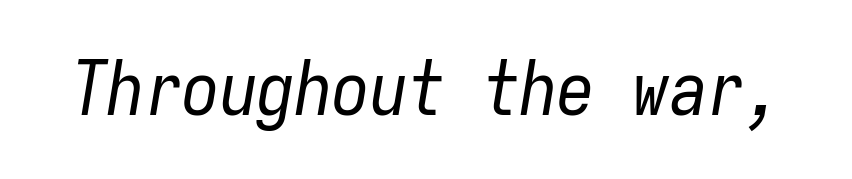
The image shows 75 px regular-weight, condensed type, italic (leaning right), monospaced; set normal letter spacing, not underlined; low stroke contrast and a medium x-height.
